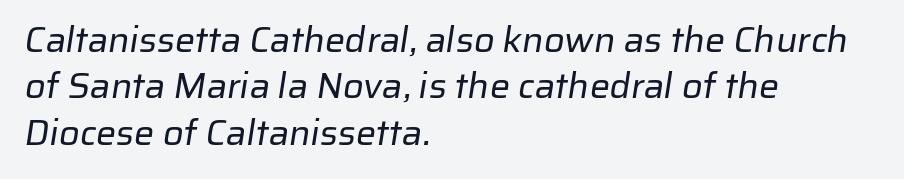
Q: Is the text bold? A: No.
Q: Is the typeface a serif or a sans-serif typeface? A: Sans-serif.
Q: Is the text underlined? A: No.
Q: How is the paragraph aligned? A: Left-aligned.
Q: Is the spacing between letters normal or unusually wide? A: Normal.
Q: Is the spacing between lines tight, normal or loose? A: Normal.
Q: Width (condensed, normal, or wide)? A: Normal.
Q: Stroke contrast? A: Low.
Q: x-height? A: Medium.
Q: Monospaced? A: No.
